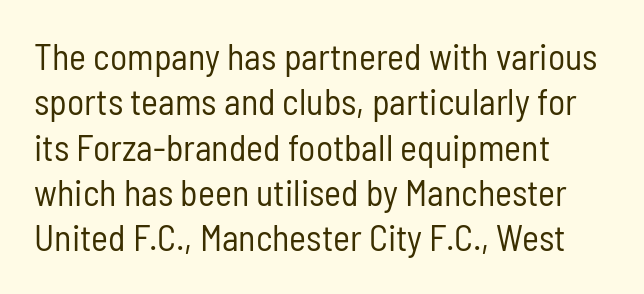
{"serif": "no", "italic": "no", "bold": "no", "weight": "regular", "width": "condensed", "stroke_contrast": "low", "x_height": "medium", "monospaced": "no", "underline": "no", "align": "left", "line_spacing": "normal", "line_spacing_ratio": 1.26, "letter_spacing": "normal", "letter_spacing_em": 0.0, "glyph_px": 36}
